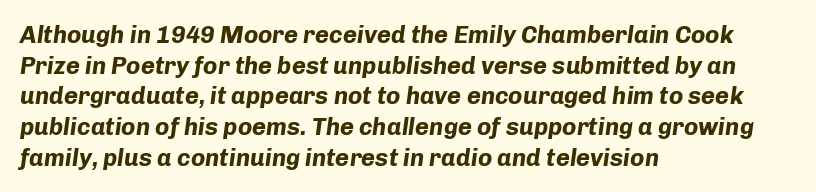
Heavy, bold letterforms. Letter spacing: default. Vertical spacing — default. The area under the type is left untouched. Horizontally, the lines are justified to the leading edge only.
